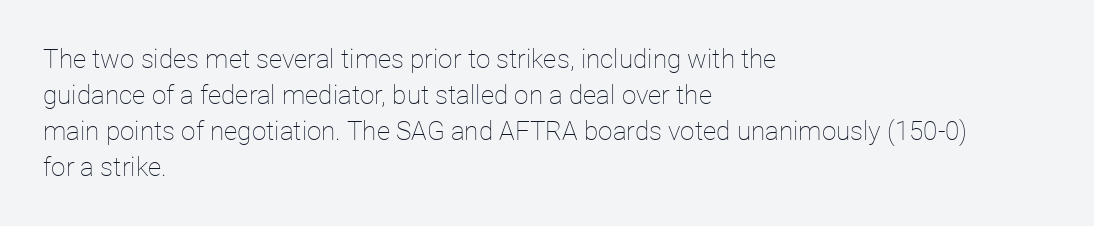
Q: Is the text bold? A: No.
Q: Is the text italic (slanted)? A: No, it is upright.
Q: Is the text underlined? A: No.
Q: How is the paragraph aligned? A: Left-aligned.
Q: Is the spacing between letters normal or unusually wide? A: Normal.
Q: Is the spacing between lines tight, normal or loose? A: Normal.
